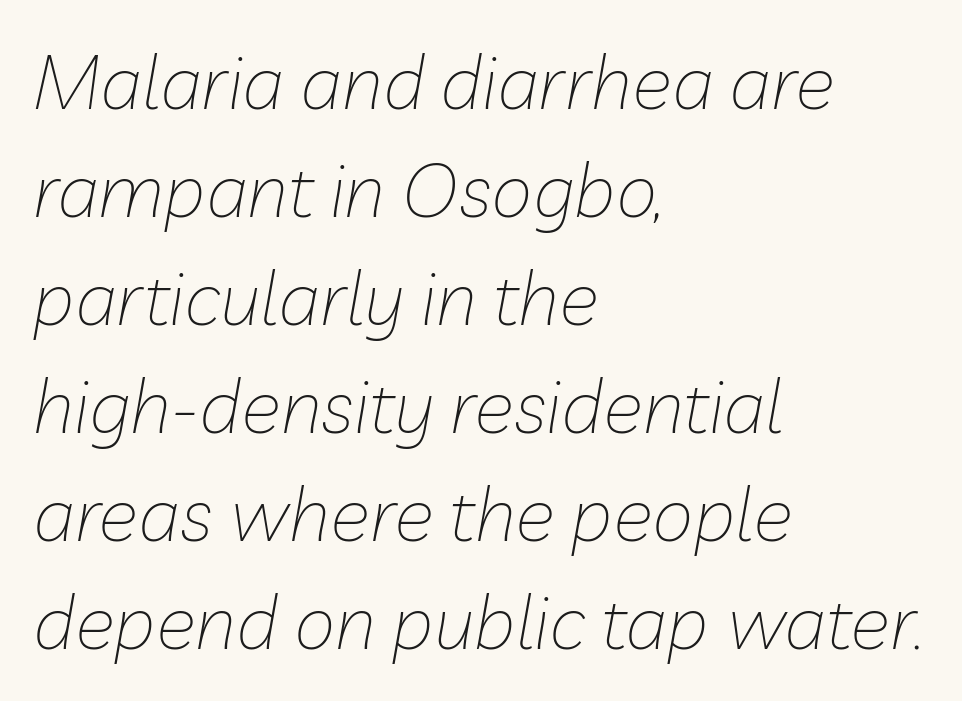
Q: Is the text bold? A: No.
Q: Is the text italic (slanted)? A: Yes, it leans right by about 10 degrees.
Q: Is the text underlined? A: No.
Q: How is the paragraph aligned? A: Left-aligned.
Q: Is the spacing between letters normal or unusually wide? A: Normal.
Q: Is the spacing between lines tight, normal or loose? A: Normal.
Q: Width (condensed, normal, or wide)? A: Normal.
Q: Stroke contrast? A: Low.
Q: x-height? A: Medium.
Q: Monospaced? A: No.
